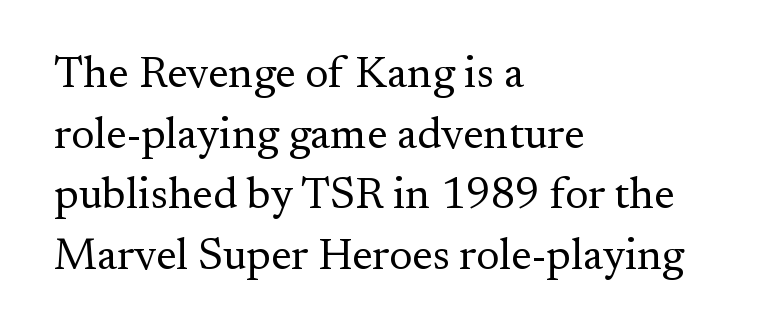
The passage is arranged the way most books set body copy — flush left. The font's upright variant was chosen for this text. Look at the bottom of the vertical strokes: they flare into serifs here. Summary of weight: not heavy and not bold.
